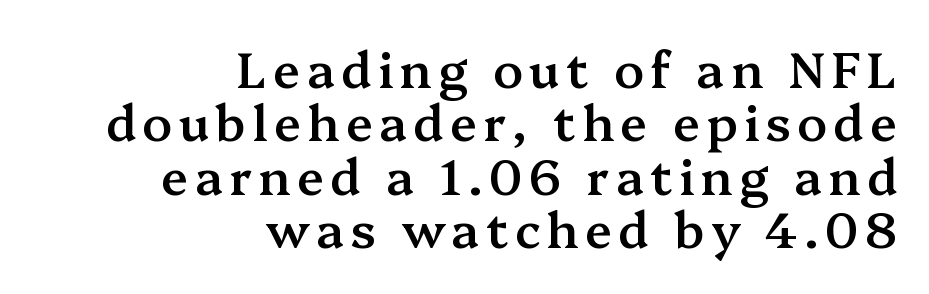
Q: Is the text bold? A: Semi-bold.
Q: Is the text italic (slanted)? A: No, it is upright.
Q: Is the typeface a serif or a sans-serif typeface? A: Serif.
Q: Is the text underlined? A: No.
Q: How is the paragraph aligned? A: Right-aligned.
Q: Is the spacing between lines tight, normal or loose? A: Tight.
Q: Width (condensed, normal, or wide)? A: Normal.
Q: Stroke contrast? A: Medium.
Q: x-height? A: Medium.
Q: Monospaced? A: No.
